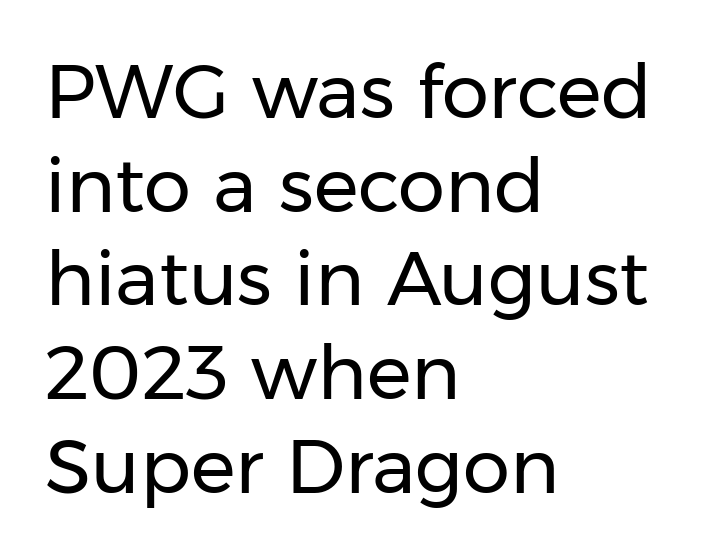
A light-to-regular cut is what we see here. The type sits square on the baseline with zero lean. The leading is moderate, giving the passage an even texture. The baseline area is clear. The paragraph shown leans on its left margin.
